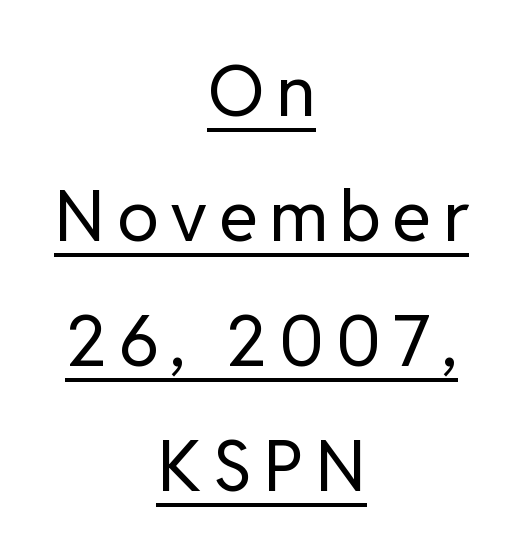
Q: Is the text bold? A: No.
Q: Is the text italic (slanted)? A: No, it is upright.
Q: Is the typeface a serif or a sans-serif typeface? A: Sans-serif.
Q: Is the text underlined? A: Yes.
Q: How is the paragraph aligned? A: Centered.
Q: Width (condensed, normal, or wide)? A: Normal.
Q: Stroke contrast? A: Low.
Q: x-height? A: Medium.
Q: Monospaced? A: No.
